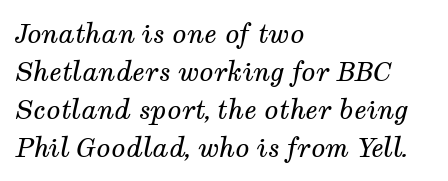
{"italic": "yes", "lean": "right", "slant_degrees": 12, "bold": "no", "underline": "no", "align": "left", "line_spacing": "normal", "line_spacing_ratio": 1.46, "letter_spacing": "normal", "letter_spacing_em": 0.0, "glyph_px": 26}
